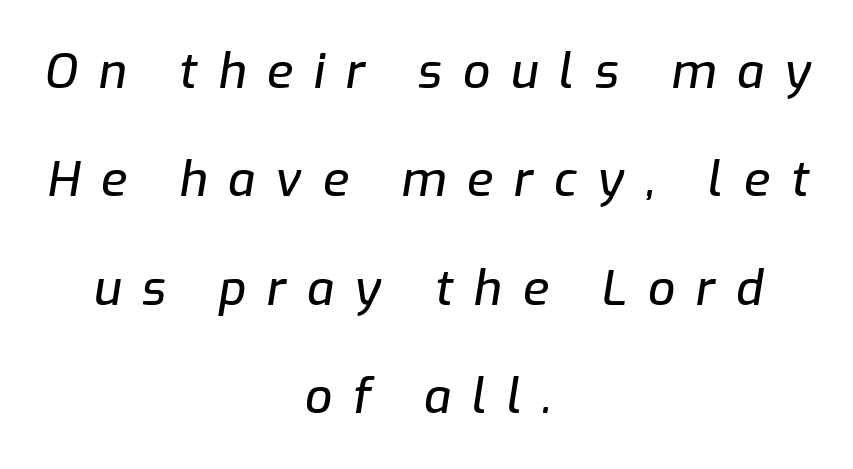
{"italic": "yes", "lean": "right", "slant_degrees": 9, "width": "normal", "stroke_contrast": "low", "x_height": "medium", "monospaced": "no", "underline": "no", "align": "center", "line_spacing": "loose", "line_spacing_ratio": 2.26, "letter_spacing": "wide", "letter_spacing_em": 0.43, "glyph_px": 48}
